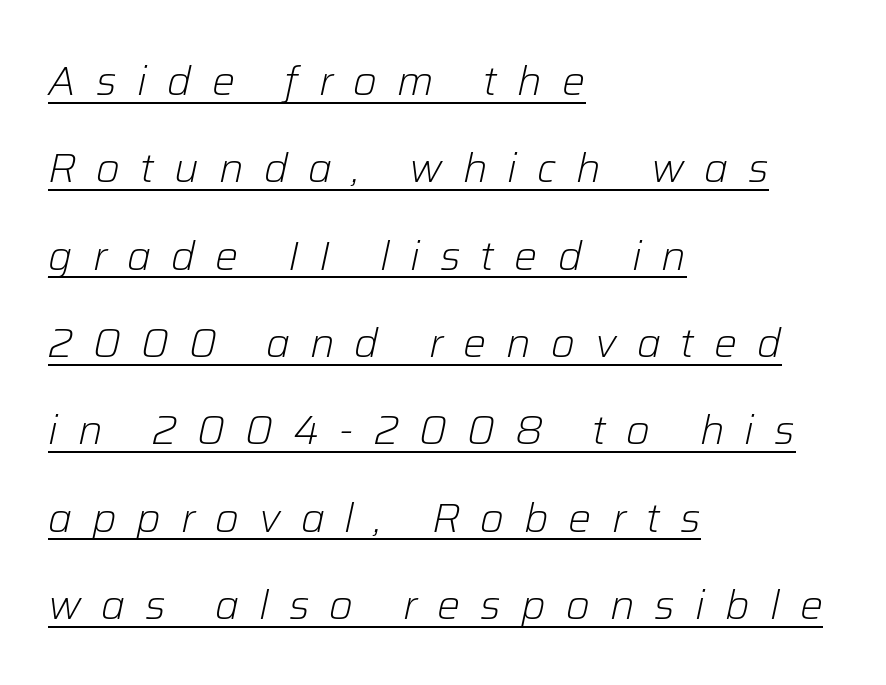
The type is letterspaced generously, with wide tracking. Check the space under the baseline: a stroke is drawn there. The rendering uses a large line-height, opening up the rows. Caption: face not bold, strokes unweighted. If you drew a line through each stem, it would be angled. Caption: multi-line text, flush left, ragged right.
